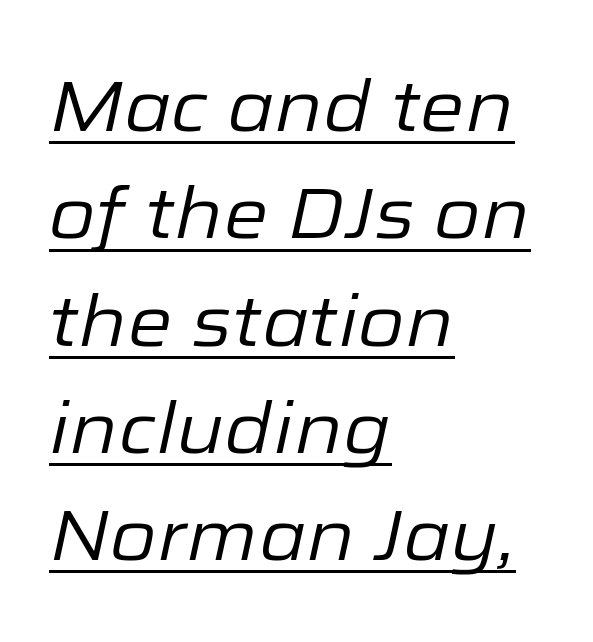
{"italic": "yes", "lean": "right", "slant_degrees": 12, "bold": "no", "weight": "regular", "width": "normal", "stroke_contrast": "low", "x_height": "medium", "monospaced": "no", "underline": "yes", "align": "left", "line_spacing": "normal", "line_spacing_ratio": 1.49, "letter_spacing": "normal", "letter_spacing_em": 0.0, "glyph_px": 72}
